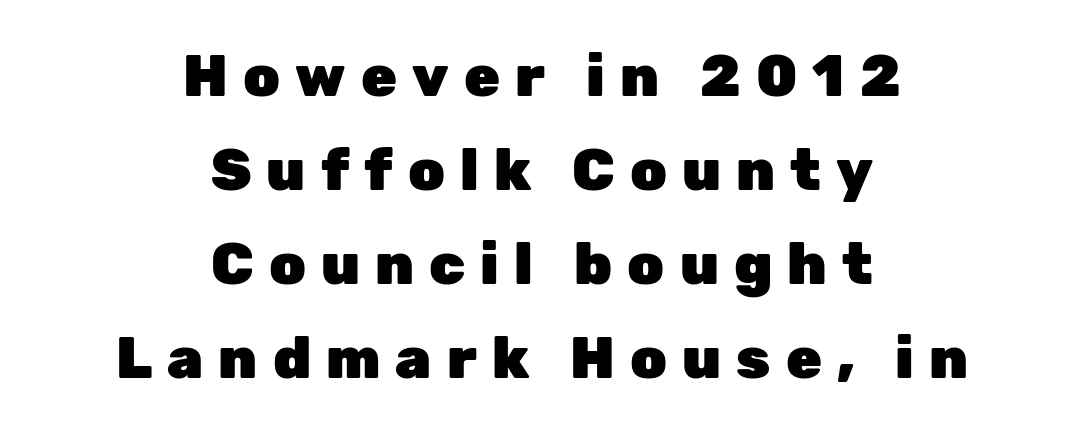
Q: Is the text bold? A: Yes.
Q: Is the text italic (slanted)? A: No, it is upright.
Q: Is the typeface a serif or a sans-serif typeface? A: Sans-serif.
Q: Is the text underlined? A: No.
Q: How is the paragraph aligned? A: Centered.
Q: Is the spacing between letters normal or unusually wide? A: Unusually wide.
Q: Is the spacing between lines tight, normal or loose? A: Normal.
Q: Width (condensed, normal, or wide)? A: Normal.
Q: Stroke contrast? A: Low.
Q: x-height? A: Medium.
Q: Monospaced? A: No.
